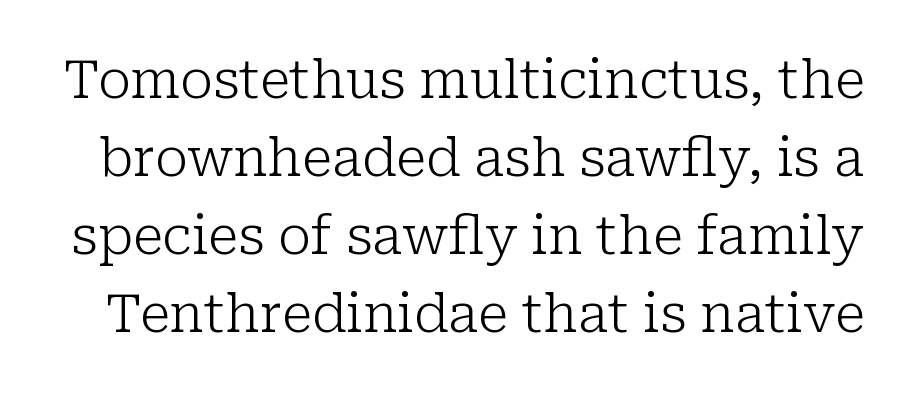
The image shows 53 px light serif type, upright; set normal line spacing (1.47x), normal letter spacing, not underlined; low stroke contrast and a medium x-height.
